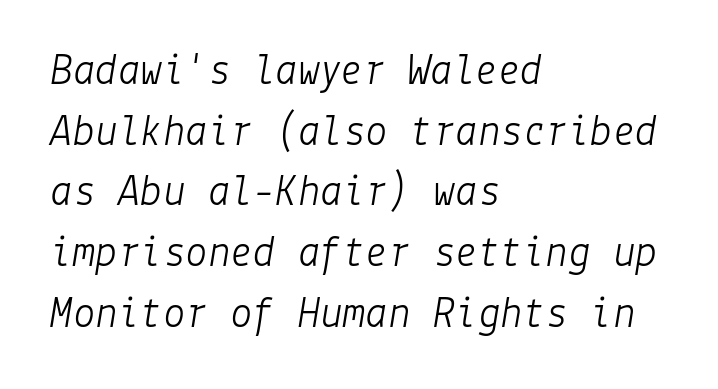
The typesetter chose a ragged-right arrangement here. Plain, unruled lines of type. Evenly set lines give the paragraph a standard silhouette. The whole block is typeset with a tilt.
